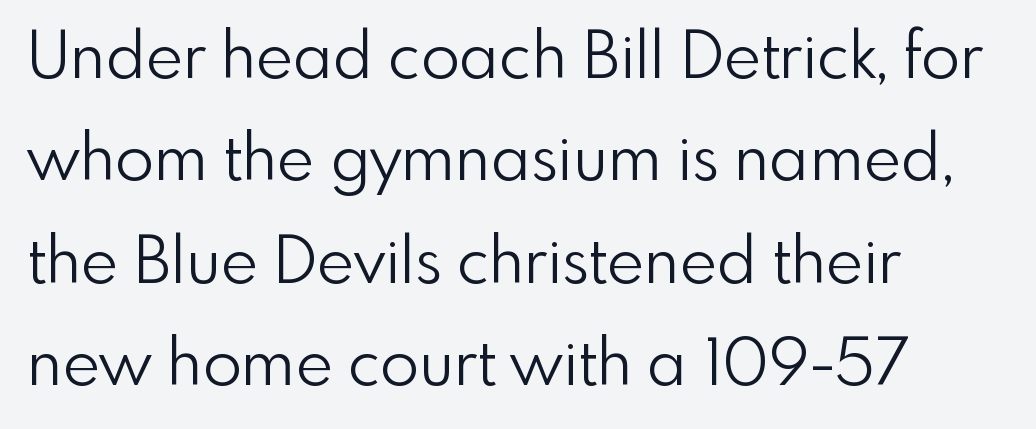
Q: Is the text bold? A: No.
Q: Is the text italic (slanted)? A: No, it is upright.
Q: Is the typeface a serif or a sans-serif typeface? A: Sans-serif.
Q: Is the text underlined? A: No.
Q: How is the paragraph aligned? A: Left-aligned.
Q: Is the spacing between letters normal or unusually wide? A: Normal.
Q: Is the spacing between lines tight, normal or loose? A: Normal.
Q: Width (condensed, normal, or wide)? A: Normal.
Q: x-height? A: Small.
Q: Monospaced? A: No.
